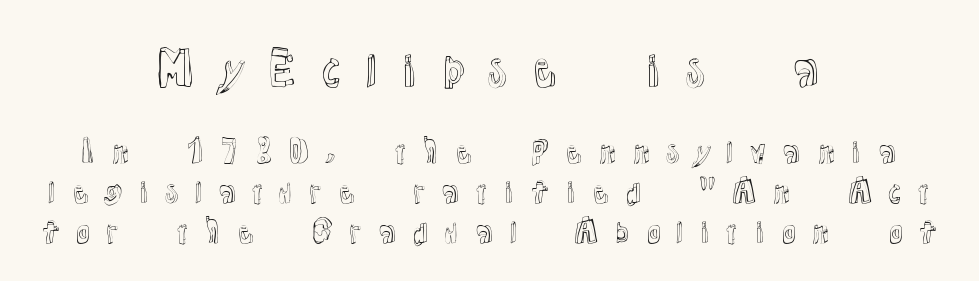
{"italic": "no", "width": "normal", "x_height": "medium", "monospaced": "no", "underline": "no", "align": "center", "line_spacing": "normal", "line_spacing_ratio": 1.32, "letter_spacing": "wide", "letter_spacing_em": 0.41, "larger_block": "first", "size_ratio": 1.5, "glyph_px": 45}
